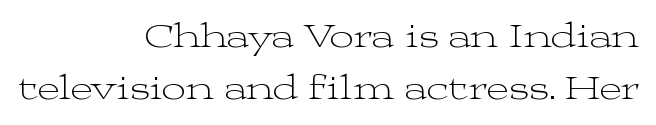
{"serif": "yes", "italic": "no", "bold": "no", "weight": "light", "width": "wide", "stroke_contrast": "medium", "x_height": "medium", "monospaced": "no", "underline": "no", "align": "right", "line_spacing": "normal", "line_spacing_ratio": 1.52, "letter_spacing": "normal", "letter_spacing_em": 0.0, "glyph_px": 34}
